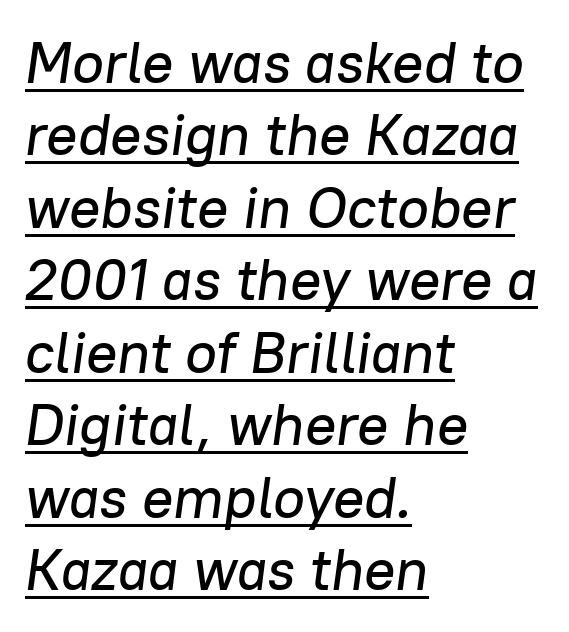
If you drew a ruler down the left edge, every line would touch it. Look at the tracking — it's just the regular setting, nothing added. Note the varied advance widths — an 'i' is clearly narrower than an 'm'. Slanted lettering throughout. Compared with typical paragraphs, the rows here are spaced about the same.
